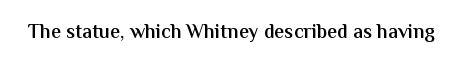
Q: Is the text bold? A: Semi-bold.
Q: Is the text italic (slanted)? A: No, it is upright.
Q: Is the text underlined? A: No.
Q: Is the spacing between letters normal or unusually wide? A: Normal.
